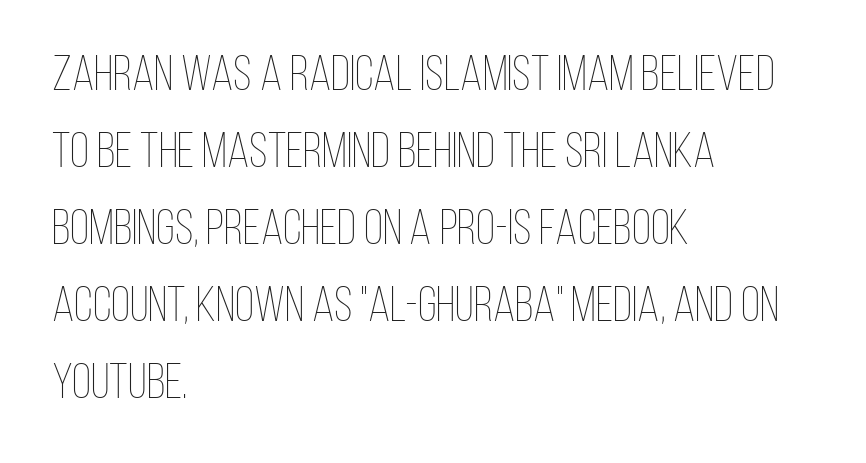
The image shows 50 px thin, condensed type, upright; set left-aligned, normal line spacing (1.54x), normal letter spacing, not underlined; low stroke contrast and a large x-height.
